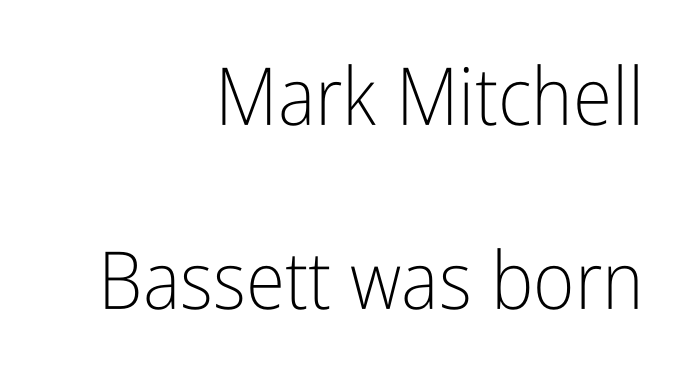
{"serif": "no", "italic": "no", "bold": "no", "weight": "light", "width": "condensed", "stroke_contrast": "low", "x_height": "medium", "monospaced": "no", "underline": "no", "align": "right", "line_spacing": "loose", "line_spacing_ratio": 2.3, "letter_spacing": "normal", "letter_spacing_em": 0.0, "glyph_px": 80}
